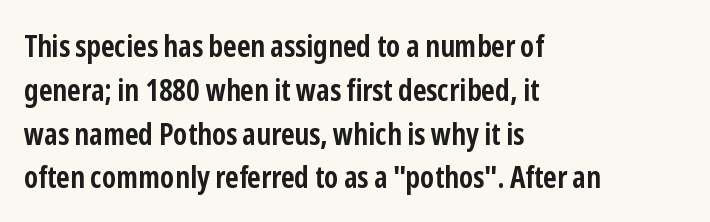
The image shows 30 px semibold, condensed sans-serif type, upright; set left-aligned, normal line spacing (1.46x), normal letter spacing, not underlined; low stroke contrast and a medium x-height.
